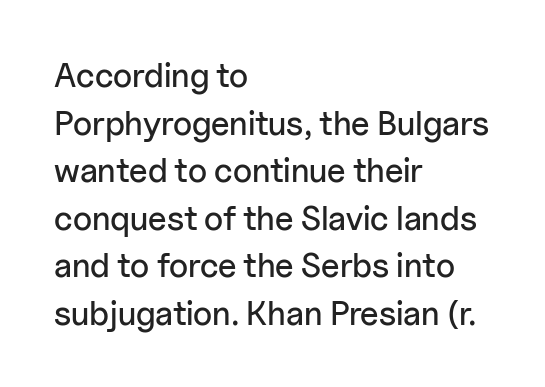
How would I describe the line gaps? Plain and ordinary. Think of a printed novel: that variable character pitch is what you see here. Does the type have serifs? No, each stem ends abruptly. Nobody drew a line under any word here.
